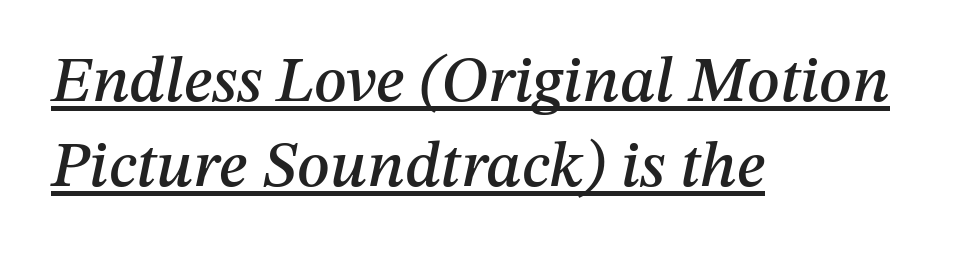
{"italic": "yes", "lean": "right", "slant_degrees": 12, "width": "normal", "stroke_contrast": "medium", "x_height": "medium", "monospaced": "no", "underline": "yes", "align": "left", "line_spacing": "normal", "line_spacing_ratio": 1.31, "letter_spacing": "normal", "letter_spacing_em": 0.0, "glyph_px": 65}
